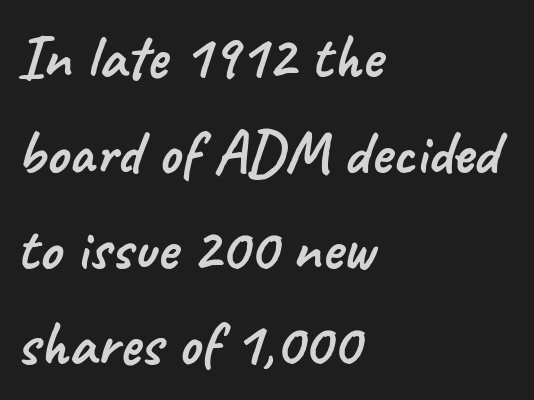
What kind of face is this? One without serifs — a sans. Do the characters align in a grid? No, the font is proportional. The foot of each line stays bare and open. Casual observation: everything's shoved over to the left. The horizontal fit of the characters is conventional and even.
